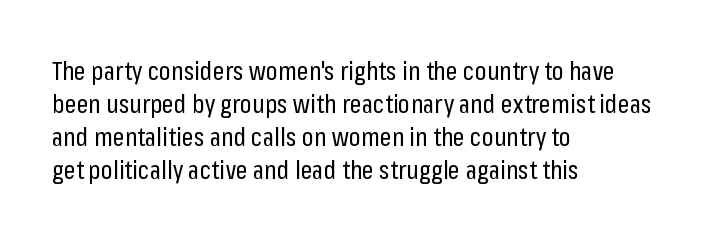
Q: Is the text bold? A: No.
Q: Is the text italic (slanted)? A: No, it is upright.
Q: Is the text underlined? A: No.
Q: How is the paragraph aligned? A: Left-aligned.
Q: Is the spacing between letters normal or unusually wide? A: Normal.
Q: Is the spacing between lines tight, normal or loose? A: Normal.
